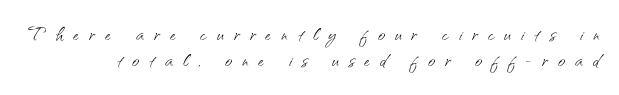
The image shows 25 px text type; set tight line spacing (1.05x), unusually wide letter spacing (+0.41 em), not underlined.
